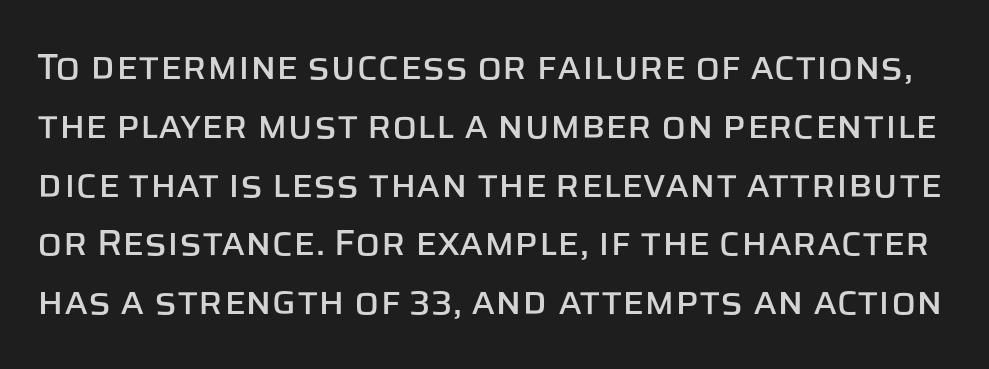
Q: Is the text italic (slanted)? A: No, it is upright.
Q: Is the typeface a serif or a sans-serif typeface? A: Sans-serif.
Q: Is the text underlined? A: No.
Q: Is the spacing between letters normal or unusually wide? A: Normal.
Q: Is the spacing between lines tight, normal or loose? A: Normal.
Q: Width (condensed, normal, or wide)? A: Normal.
Q: Stroke contrast? A: Low.
Q: x-height? A: Large.
Q: Monospaced? A: No.
